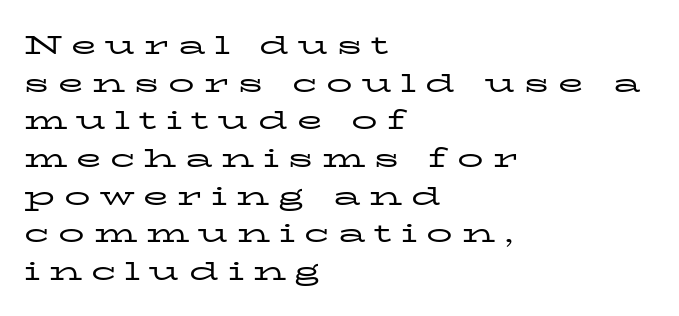
{"italic": "no", "bold": "no", "underline": "no", "align": "left", "line_spacing": "normal", "line_spacing_ratio": 1.45, "letter_spacing": "wide", "letter_spacing_em": 0.34, "glyph_px": 26}
